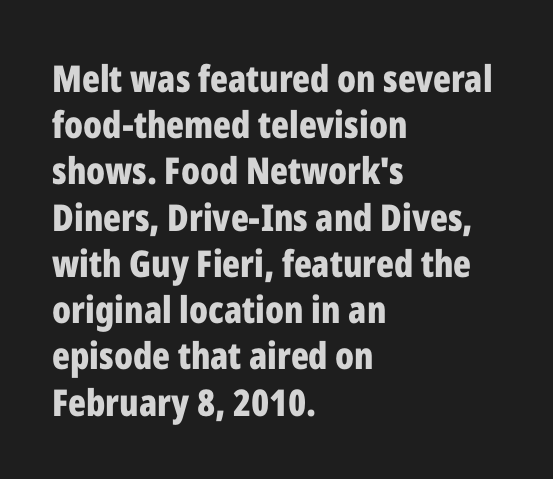
The image shows 37 px bold, condensed sans-serif type, upright; set left-aligned, normal line spacing (1.25x), normal letter spacing, not underlined; low stroke contrast and a medium x-height.
